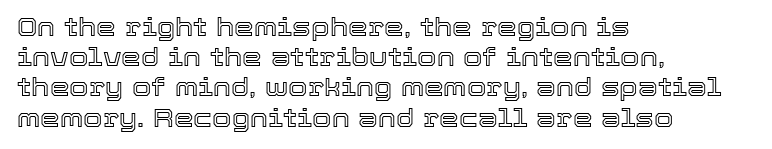
Q: Is the text italic (slanted)? A: No, it is upright.
Q: Is the text underlined? A: No.
Q: How is the paragraph aligned? A: Left-aligned.
Q: Is the spacing between letters normal or unusually wide? A: Normal.
